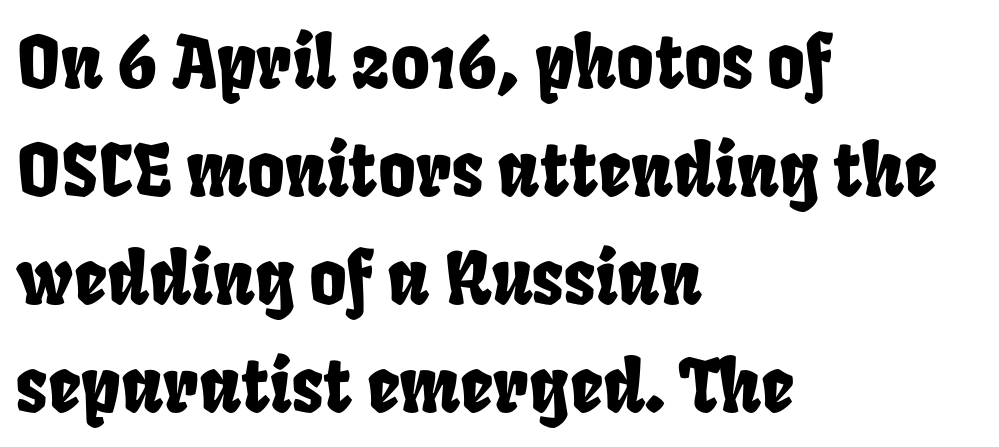
The image shows 72 px condensed type; set left-aligned, normal line spacing (1.5x), normal letter spacing, not underlined; low stroke contrast and a large x-height.
